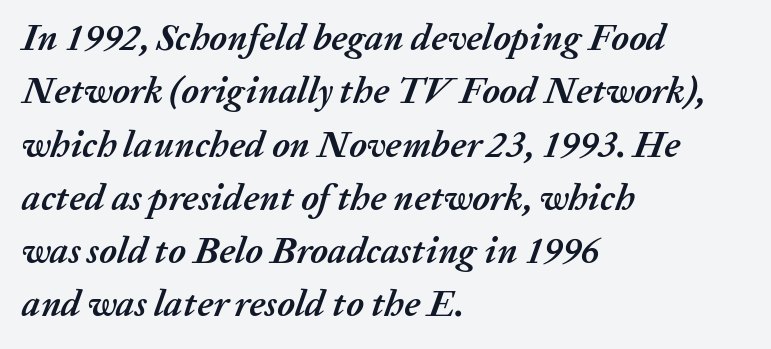
In terms of leading, this rendering sits right in the middle. Here the designer chose a conventional face with non-uniform glyph widths. The face used here has a pronounced slope to its letters. Descenders are the only things crossing below the line. You'd pick this weight for a headline — it's a proper bold.
